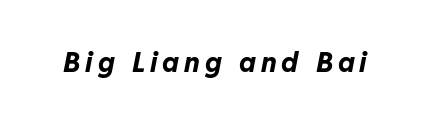
{"italic": "yes", "lean": "right", "slant_degrees": 11, "bold": "yes", "underline": "no", "glyph_px": 27}
